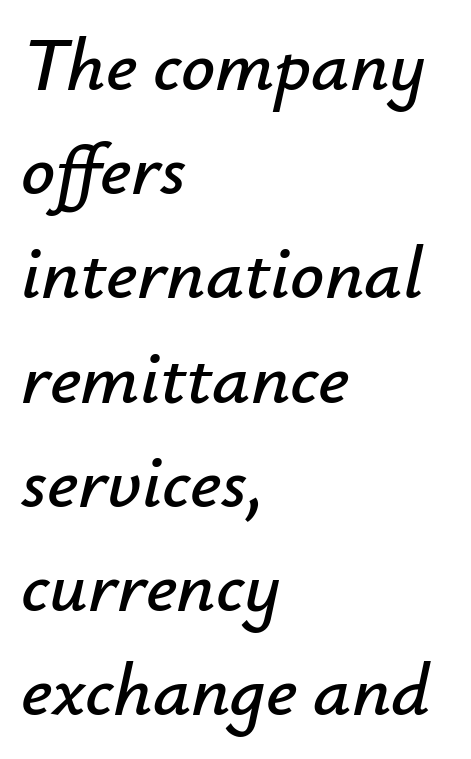
The image shows 75 px text type, italic (leaning right); set left-aligned, normal line spacing (1.39x), normal letter spacing, not underlined; low stroke contrast and a small x-height.
